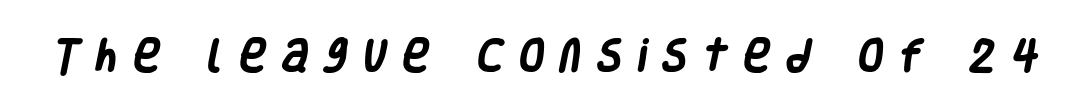
Q: Is the text bold? A: Yes.
Q: Is the typeface a serif or a sans-serif typeface? A: Sans-serif.
Q: Is the text underlined? A: No.
Q: Is the spacing between letters normal or unusually wide? A: Unusually wide.
Q: Width (condensed, normal, or wide)? A: Condensed.
Q: Stroke contrast? A: Low.
Q: x-height? A: Large.
Q: Monospaced? A: No.
